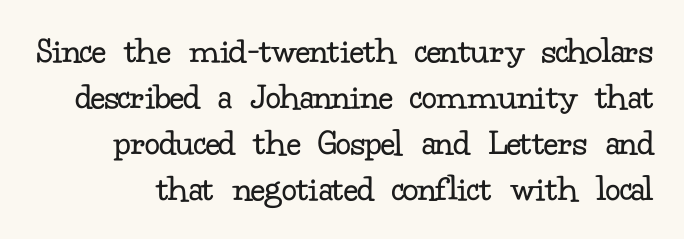
{"serif": "yes", "italic": "no", "bold": "no", "weight": "regular", "width": "normal", "stroke_contrast": "low", "x_height": "small", "monospaced": "no", "underline": "no", "line_spacing_ratio": 1.21, "letter_spacing": "normal", "letter_spacing_em": 0.0, "glyph_px": 38}
